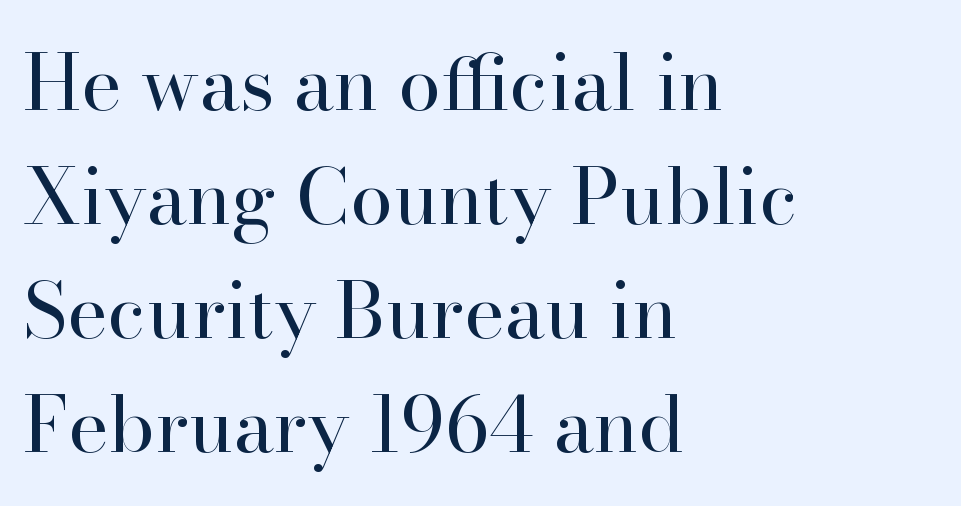
{"serif": "yes", "italic": "no", "bold": "no", "weight": "regular", "width": "normal", "stroke_contrast": "high", "x_height": "small", "monospaced": "no", "underline": "no", "align": "left", "line_spacing": "normal", "line_spacing_ratio": 1.48, "letter_spacing": "normal", "letter_spacing_em": 0.0, "glyph_px": 77}
